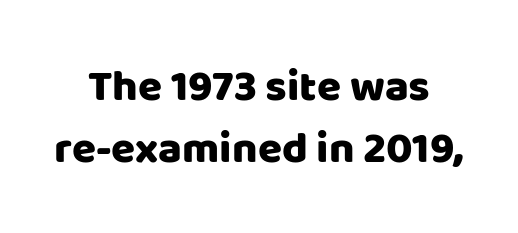
{"serif": "no", "italic": "no", "width": "normal", "stroke_contrast": "low", "x_height": "large", "monospaced": "no", "underline": "no", "align": "center", "line_spacing": "normal", "line_spacing_ratio": 1.4, "letter_spacing": "normal", "letter_spacing_em": 0.0, "glyph_px": 44}
